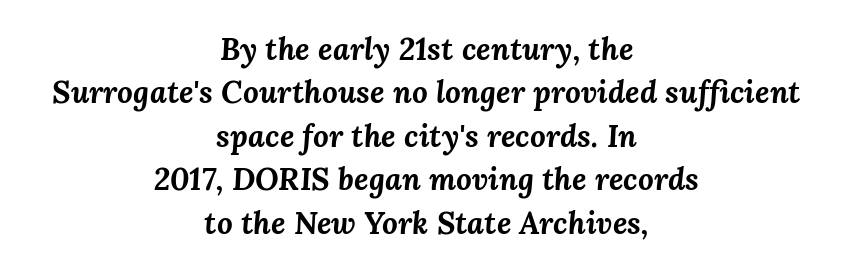
{"italic": "yes", "lean": "right", "slant_degrees": 3, "bold": "yes", "weight": "bold", "width": "normal", "stroke_contrast": "medium", "x_height": "medium", "monospaced": "no", "underline": "no", "align": "center", "line_spacing": "normal", "line_spacing_ratio": 1.4, "letter_spacing": "normal", "letter_spacing_em": 0.0, "glyph_px": 31}
